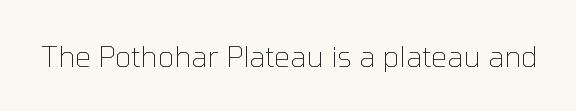
{"serif": "no", "italic": "no", "bold": "no", "weight": "thin", "width": "normal", "stroke_contrast": "low", "x_height": "medium", "monospaced": "no", "underline": "no", "letter_spacing": "normal", "letter_spacing_em": 0.0, "glyph_px": 29}
